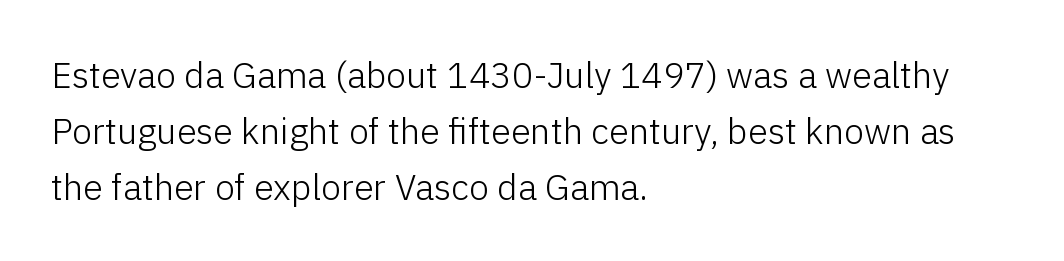
{"serif": "no", "italic": "no", "bold": "no", "weight": "light", "width": "normal", "stroke_contrast": "low", "x_height": "medium", "monospaced": "no", "underline": "no", "align": "left", "line_spacing": "normal", "line_spacing_ratio": 1.55, "letter_spacing": "normal", "letter_spacing_em": 0.0, "glyph_px": 36}
